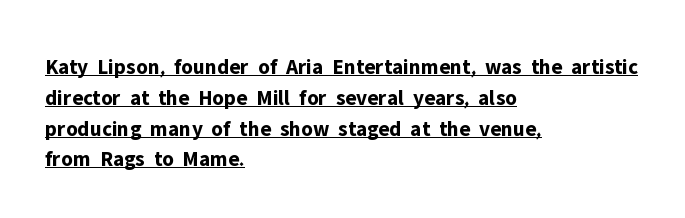
The image shows 22 px bold type, upright; set left-aligned, normal line spacing (1.4x), normal letter spacing, underlined.
